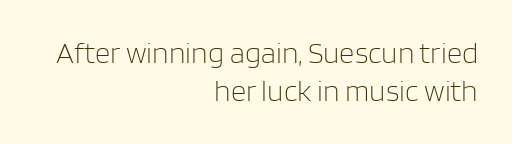
{"serif": "no", "italic": "no", "bold": "no", "weight": "light", "width": "normal", "stroke_contrast": "low", "x_height": "large", "monospaced": "no", "underline": "no", "align": "right", "line_spacing": "normal", "line_spacing_ratio": 1.28, "letter_spacing": "normal", "letter_spacing_em": 0.0, "glyph_px": 30}
